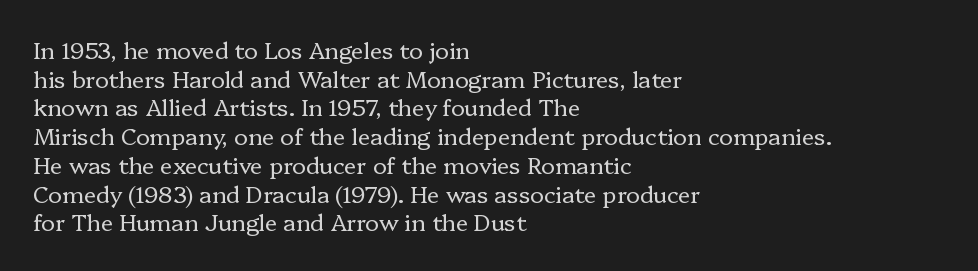
Q: Is the text bold? A: No.
Q: Is the text italic (slanted)? A: No, it is upright.
Q: Is the text underlined? A: No.
Q: How is the paragraph aligned? A: Left-aligned.
Q: Is the spacing between letters normal or unusually wide? A: Normal.
Q: Is the spacing between lines tight, normal or loose? A: Normal.
